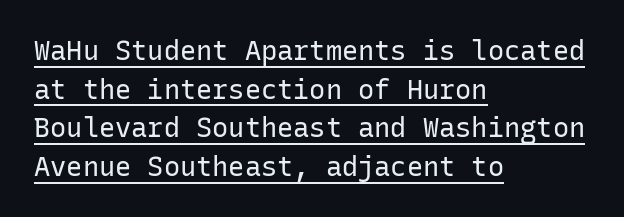
{"italic": "no", "bold": "no", "underline": "yes", "align": "left", "line_spacing": "normal", "line_spacing_ratio": 1.43, "letter_spacing": "normal", "letter_spacing_em": 0.0, "glyph_px": 27}
